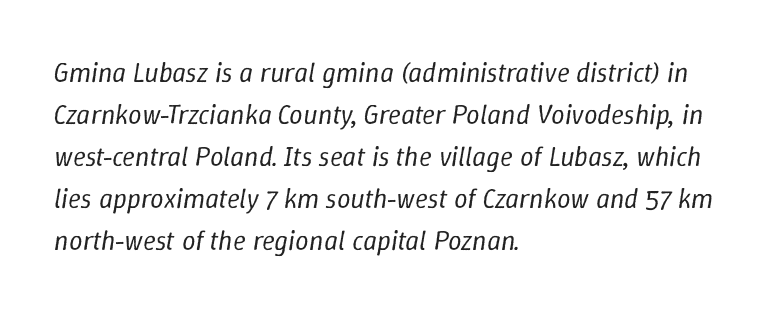
{"italic": "yes", "lean": "right", "slant_degrees": 9, "bold": "no", "underline": "no", "align": "left", "line_spacing": "normal", "line_spacing_ratio": 1.56, "letter_spacing": "normal", "letter_spacing_em": 0.0, "glyph_px": 27}
